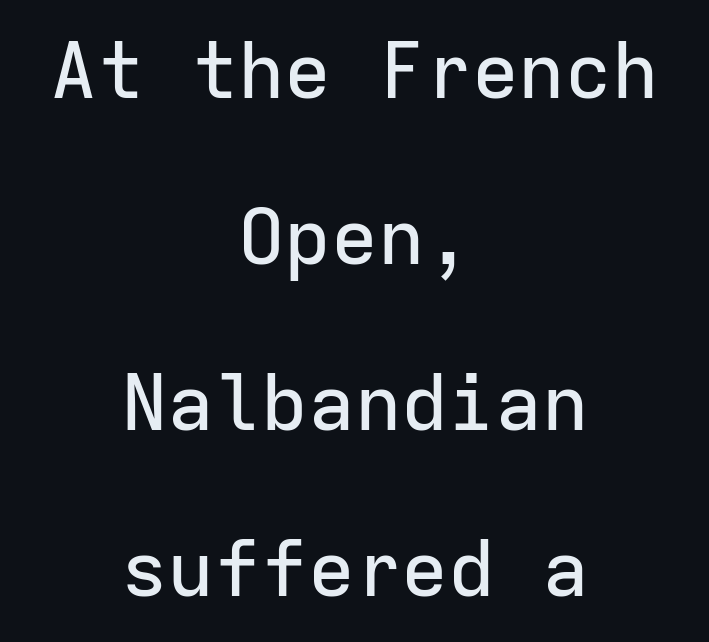
Q: Is the text italic (slanted)? A: No, it is upright.
Q: Is the typeface a serif or a sans-serif typeface? A: Sans-serif.
Q: Is the text underlined? A: No.
Q: How is the paragraph aligned? A: Centered.
Q: Is the spacing between letters normal or unusually wide? A: Normal.
Q: Is the spacing between lines tight, normal or loose? A: Loose.
Q: Width (condensed, normal, or wide)? A: Normal.
Q: Stroke contrast? A: Low.
Q: x-height? A: Medium.
Q: Monospaced? A: Yes.
